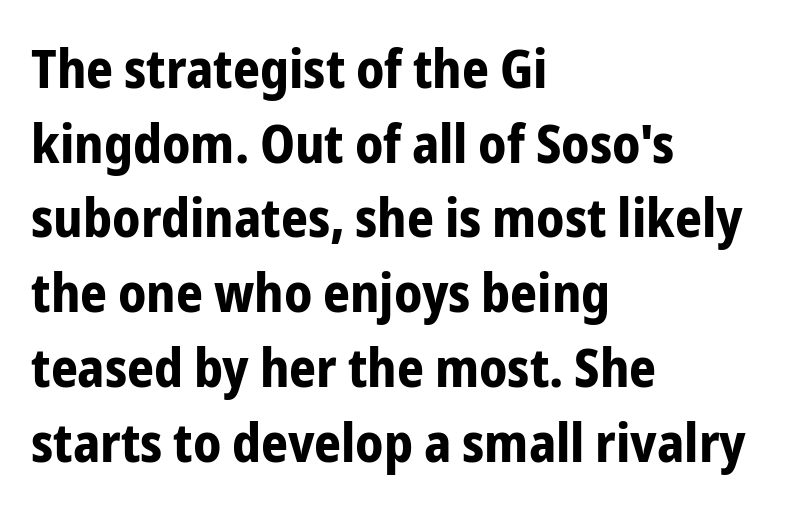
{"serif": "no", "italic": "no", "bold": "yes", "weight": "bold", "width": "condensed", "stroke_contrast": "low", "x_height": "medium", "monospaced": "no", "underline": "no", "align": "left", "line_spacing": "normal", "line_spacing_ratio": 1.41, "letter_spacing": "normal", "letter_spacing_em": 0.0, "glyph_px": 53}
